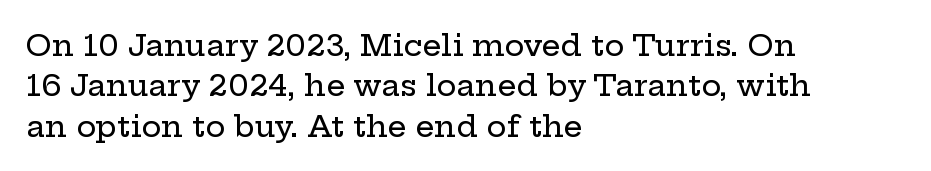
The image shows 30 px wide serif type, upright; set left-aligned, normal line spacing (1.35x), normal letter spacing, not underlined; low stroke contrast and a medium x-height.
